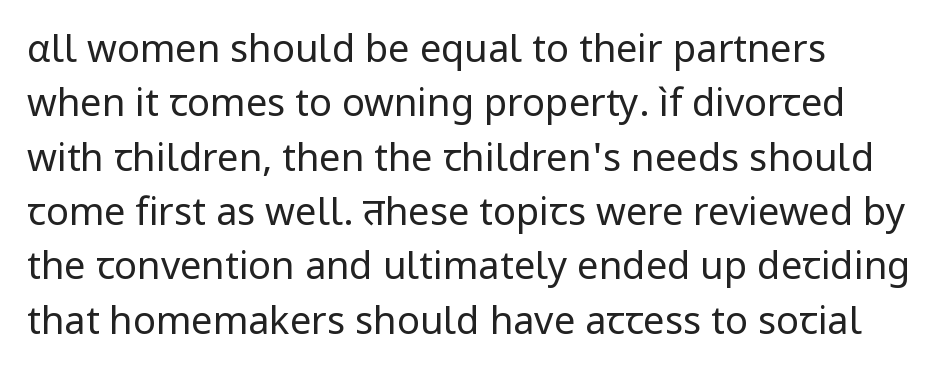
{"serif": "no", "italic": "no", "bold": "no", "weight": "regular", "width": "normal", "stroke_contrast": "low", "x_height": "medium", "monospaced": "no", "underline": "no", "align": "left", "line_spacing": "normal", "line_spacing_ratio": 1.43, "letter_spacing": "normal", "letter_spacing_em": 0.0, "glyph_px": 38}
